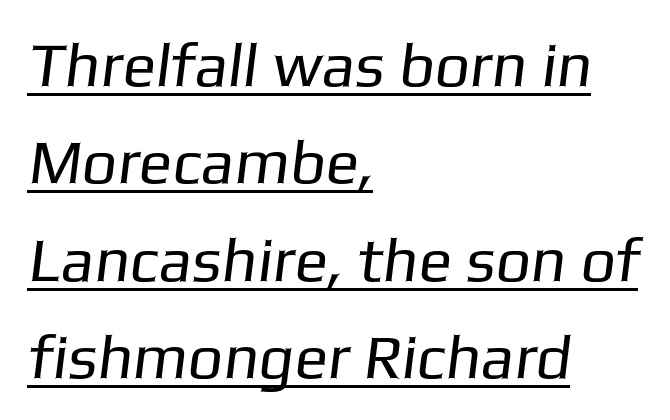
{"serif": "no", "bold": "no", "weight": "regular", "width": "normal", "stroke_contrast": "low", "x_height": "medium", "monospaced": "no", "underline": "yes", "align": "left", "line_spacing": "normal", "line_spacing_ratio": 1.57, "letter_spacing": "normal", "letter_spacing_em": 0.0, "glyph_px": 62}
